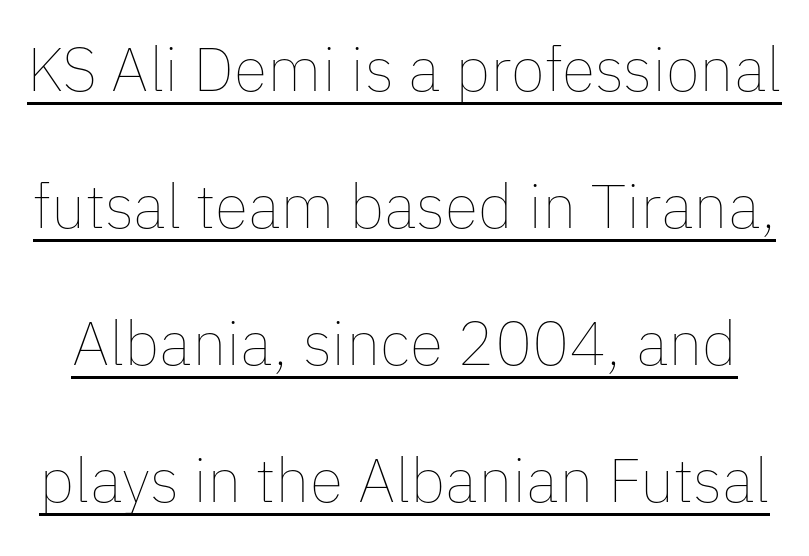
{"italic": "no", "bold": "no", "weight": "thin", "width": "normal", "stroke_contrast": "low", "x_height": "medium", "monospaced": "no", "underline": "yes", "line_spacing": "loose", "line_spacing_ratio": 2.21, "letter_spacing": "normal", "letter_spacing_em": 0.0, "glyph_px": 62}
